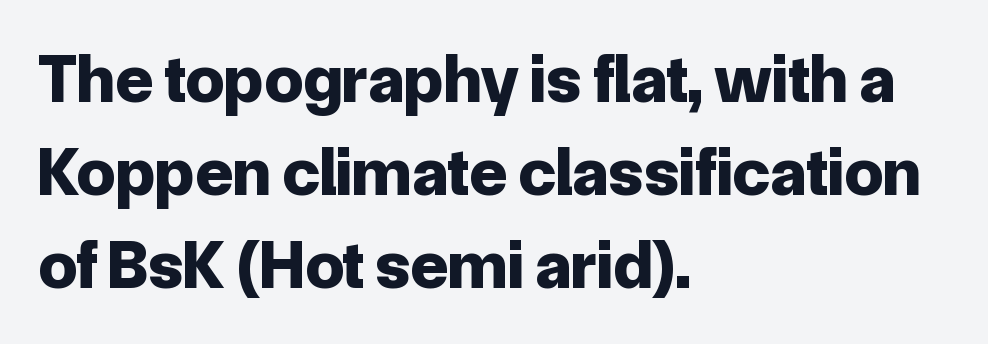
Q: Is the text bold? A: Yes.
Q: Is the text italic (slanted)? A: No, it is upright.
Q: Is the typeface a serif or a sans-serif typeface? A: Sans-serif.
Q: Is the text underlined? A: No.
Q: How is the paragraph aligned? A: Left-aligned.
Q: Is the spacing between letters normal or unusually wide? A: Normal.
Q: Is the spacing between lines tight, normal or loose? A: Normal.
Q: Width (condensed, normal, or wide)? A: Normal.
Q: Stroke contrast? A: Low.
Q: x-height? A: Medium.
Q: Monospaced? A: No.
